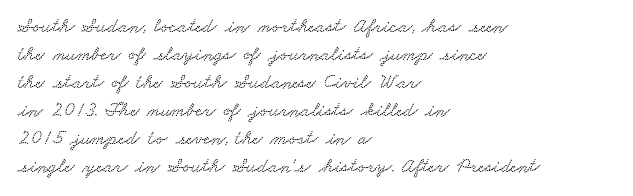
Q: Is the text underlined? A: No.
Q: How is the paragraph aligned? A: Left-aligned.
Q: Is the spacing between letters normal or unusually wide? A: Normal.
Q: Is the spacing between lines tight, normal or loose? A: Normal.
